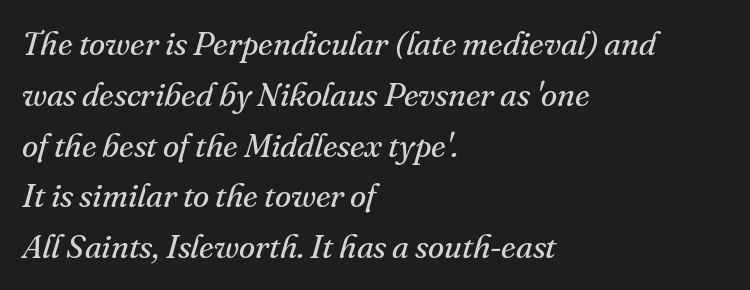
{"serif": "yes", "italic": "yes", "lean": "right", "slant_degrees": 16, "bold": "no", "weight": "regular", "width": "normal", "stroke_contrast": "medium", "x_height": "small", "monospaced": "no", "underline": "no", "align": "left", "line_spacing": "normal", "line_spacing_ratio": 1.54, "letter_spacing": "normal", "letter_spacing_em": 0.0, "glyph_px": 33}
